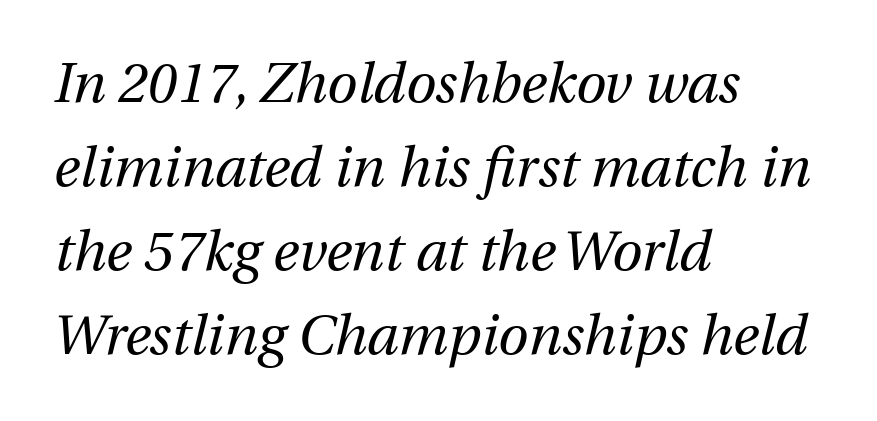
The image shows 55 px regular-weight type, italic (leaning right); set left-aligned, normal line spacing (1.53x), normal letter spacing, not underlined; medium stroke contrast and a medium x-height.
